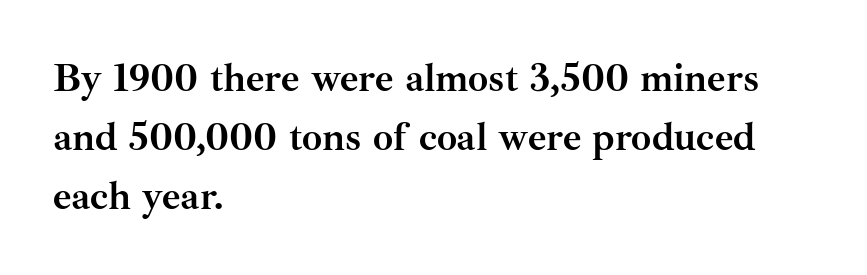
{"serif": "yes", "italic": "no", "bold": "yes", "weight": "semibold", "width": "normal", "stroke_contrast": "medium", "x_height": "small", "monospaced": "no", "underline": "no", "align": "left", "line_spacing": "normal", "line_spacing_ratio": 1.48, "letter_spacing": "normal", "letter_spacing_em": 0.0, "glyph_px": 40}
